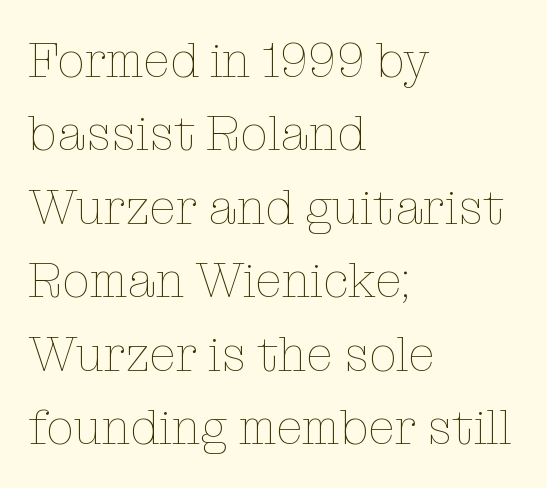
{"italic": "no", "bold": "no", "weight": "thin", "width": "normal", "stroke_contrast": "low", "x_height": "medium", "monospaced": "no", "underline": "no", "align": "left", "line_spacing": "normal", "line_spacing_ratio": 1.5, "letter_spacing": "normal", "letter_spacing_em": 0.0, "glyph_px": 49}
